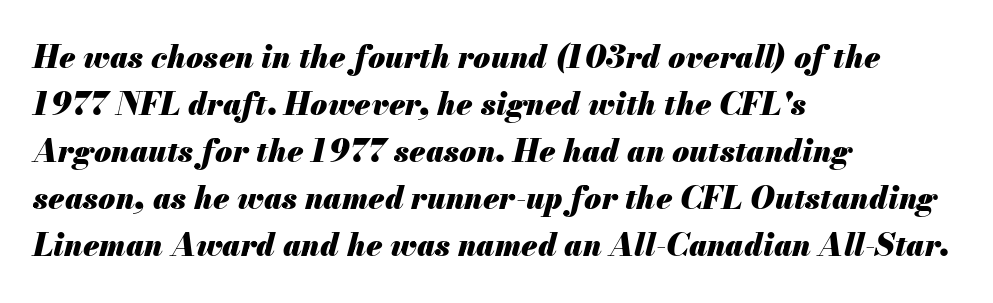
Q: Is the text bold? A: Yes.
Q: Is the text italic (slanted)? A: Yes, it leans right by about 13 degrees.
Q: Is the text underlined? A: No.
Q: How is the paragraph aligned? A: Left-aligned.
Q: Is the spacing between letters normal or unusually wide? A: Normal.
Q: Is the spacing between lines tight, normal or loose? A: Normal.
Q: Width (condensed, normal, or wide)? A: Normal.
Q: Stroke contrast? A: Medium.
Q: x-height? A: Small.
Q: Monospaced? A: No.
